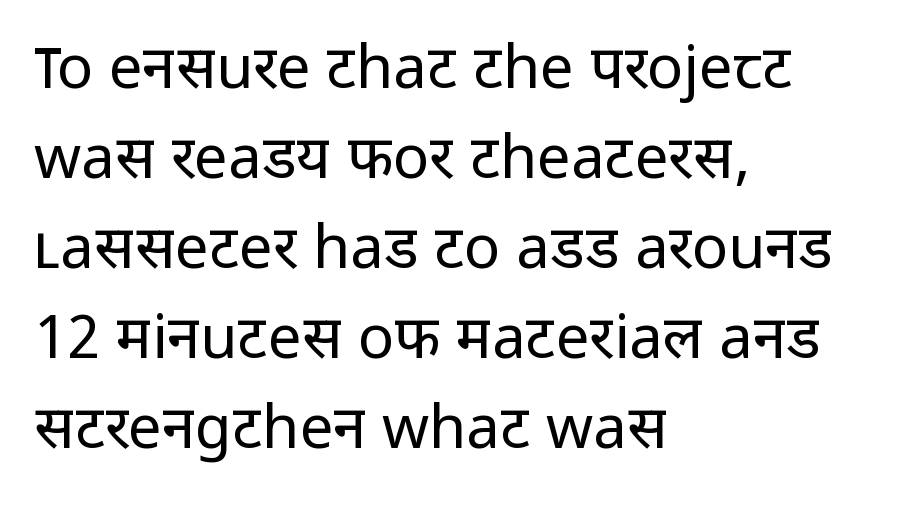
Q: Is the text bold? A: No.
Q: Is the text italic (slanted)? A: No, it is upright.
Q: Is the typeface a serif or a sans-serif typeface? A: Sans-serif.
Q: Is the text underlined? A: No.
Q: How is the paragraph aligned? A: Left-aligned.
Q: Is the spacing between letters normal or unusually wide? A: Normal.
Q: Is the spacing between lines tight, normal or loose? A: Normal.
Q: Width (condensed, normal, or wide)? A: Normal.
Q: Stroke contrast? A: Low.
Q: x-height? A: Medium.
Q: Monospaced? A: No.
